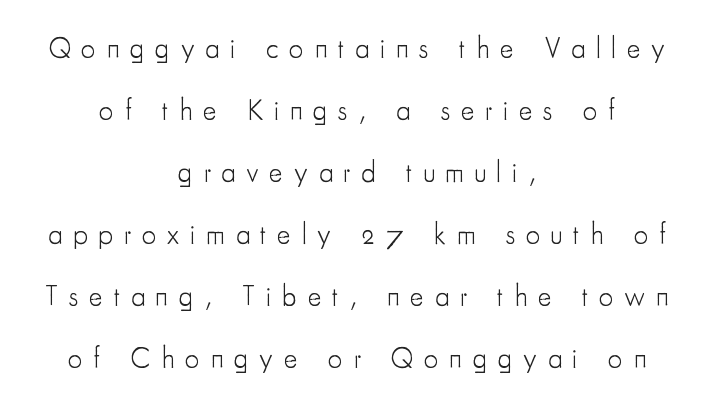
{"serif": "no", "italic": "no", "bold": "no", "weight": "light", "width": "condensed", "stroke_contrast": "low", "x_height": "small", "monospaced": "no", "underline": "no", "align": "center", "line_spacing": "loose", "line_spacing_ratio": 2.14, "letter_spacing": "wide", "letter_spacing_em": 0.37, "glyph_px": 29}
